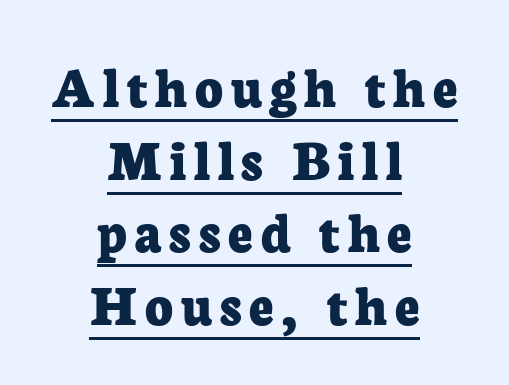
{"serif": "yes", "italic": "no", "bold": "yes", "weight": "bold", "width": "normal", "stroke_contrast": "low", "x_height": "medium", "monospaced": "no", "underline": "yes", "align": "center", "line_spacing_ratio": 1.21, "glyph_px": 60}
